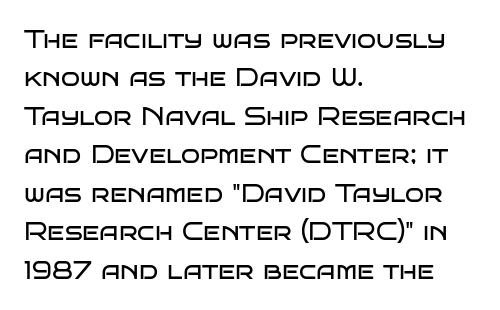
This sample uses an upright cut, with every glyph sitting square on the baseline. The string is rendered with underlining switched off. Tracking value appears to be zero — textbook default spacing. The lines in this sample share a left origin and differ only in where they stop. Vertical spacing — default.
